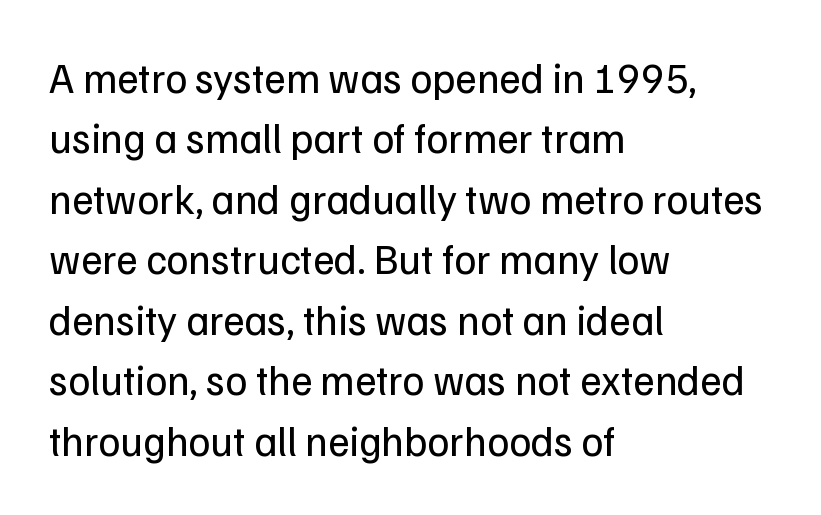
The typeface has the unassuming heft of standard copy or less. A sans-serif font was chosen for this passage. The rendering uses natural spacing where letterforms have individual widths. Horizontal bands of white between lines are of average thickness. Ascenders rise straight up at ninety degrees. The gaps between neighbouring characters are ordinary and unremarkable.
